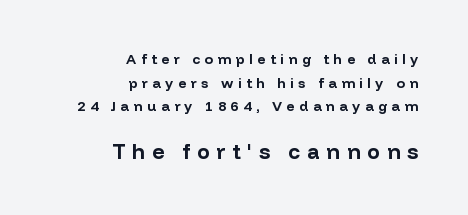
A student would call this right alignment; a typographer would say flush right, rag left. Just letters on the line, the space beneath them empty. Is there any slant? The stems are plumb. Rows of type keep a routine distance in the vertical direction.
